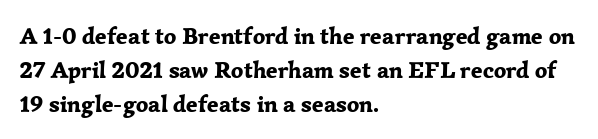
Check under the words: just untouched page. The lettering stays uniformly vertical, giving the passage a roman look. Does the weight exceed regular? Yes, all the way to bold. Leading: standard.
